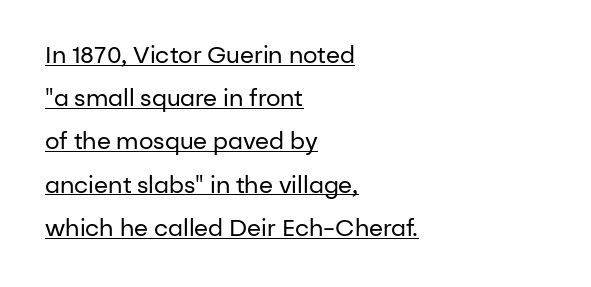
Q: Is the text bold? A: No.
Q: Is the text italic (slanted)? A: No, it is upright.
Q: Is the text underlined? A: Yes.
Q: How is the paragraph aligned? A: Left-aligned.
Q: Is the spacing between letters normal or unusually wide? A: Normal.
